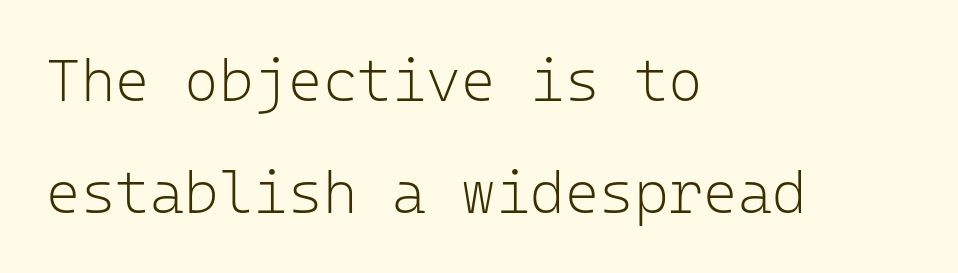
The image shows 59 px light sans-serif type, upright, monospaced; set left-aligned, line spacing 1.89x, normal letter spacing, not underlined; low stroke contrast and a medium x-height.
